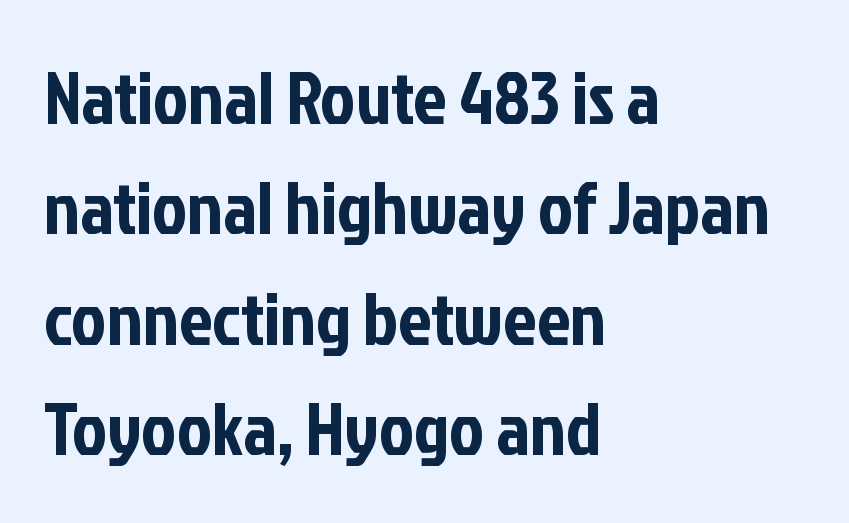
Q: Is the text italic (slanted)? A: No, it is upright.
Q: Is the typeface a serif or a sans-serif typeface? A: Sans-serif.
Q: Is the text underlined? A: No.
Q: How is the paragraph aligned? A: Left-aligned.
Q: Is the spacing between letters normal or unusually wide? A: Normal.
Q: Is the spacing between lines tight, normal or loose? A: Normal.
Q: Width (condensed, normal, or wide)? A: Condensed.
Q: Stroke contrast? A: Low.
Q: x-height? A: Medium.
Q: Monospaced? A: No.
